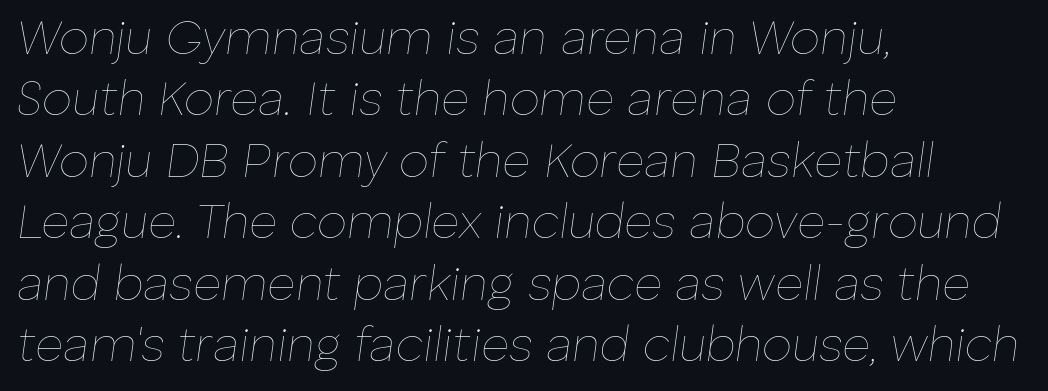
The image shows 48 px thin type, italic (leaning right); set left-aligned, normal line spacing (1.28x), normal letter spacing, not underlined; low stroke contrast and a medium x-height.
